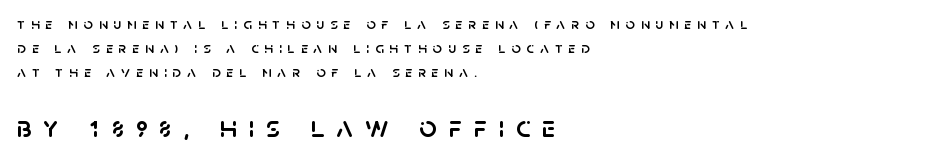
Note: smaller setting up top, larger setting below. Honestly, the letter spacing is so wide it's the main thing you notice. A typesetter would mark this as roman, not italic. I'd call this a sans setting — the letters go barefoot. The passage shown stacks its lines at a standard gap. Nobody drew a line under any word here.
